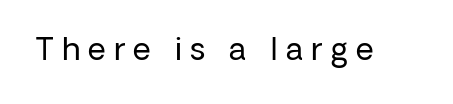
Q: Is the text bold? A: No.
Q: Is the text italic (slanted)? A: No, it is upright.
Q: Is the typeface a serif or a sans-serif typeface? A: Sans-serif.
Q: Is the text underlined? A: No.
Q: Is the spacing between letters normal or unusually wide? A: Unusually wide.
Q: Width (condensed, normal, or wide)? A: Normal.
Q: Stroke contrast? A: Low.
Q: x-height? A: Medium.
Q: Monospaced? A: No.
